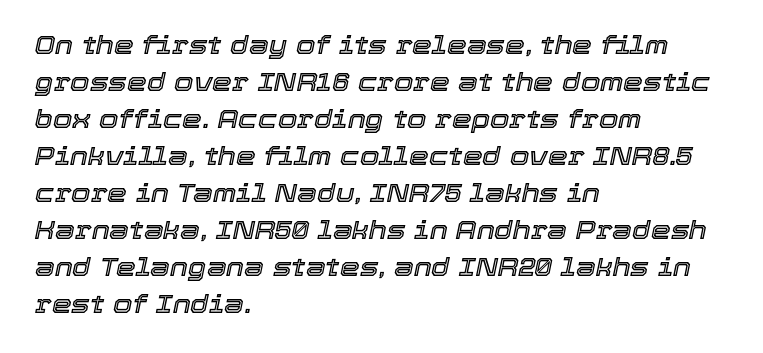
Q: Is the text italic (slanted)? A: Yes, it leans right by about 12 degrees.
Q: Is the text underlined? A: No.
Q: How is the paragraph aligned? A: Left-aligned.
Q: Is the spacing between letters normal or unusually wide? A: Normal.
Q: Is the spacing between lines tight, normal or loose? A: Normal.
